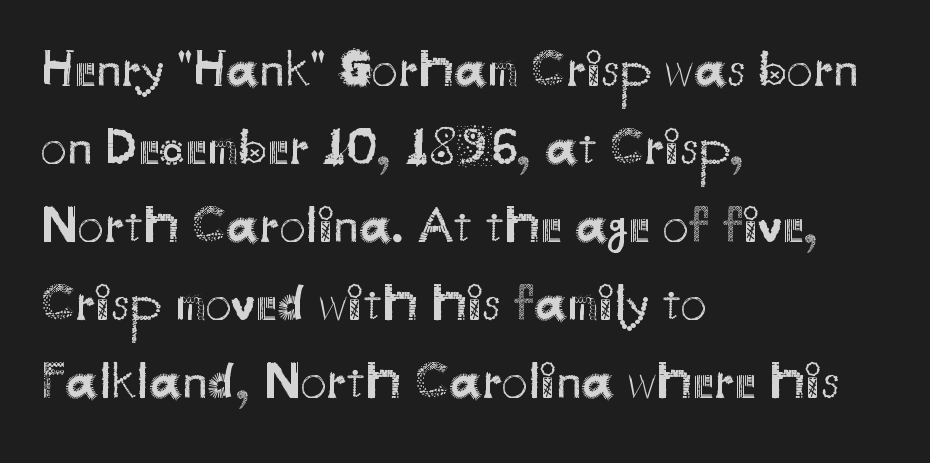
Stems and bowls with no extra thickness — not bold. Where is the straight margin? On the left. Underline: absent. Rows of type keep a routine distance in the vertical direction. What kind of face is this? One without serifs — a sans.
